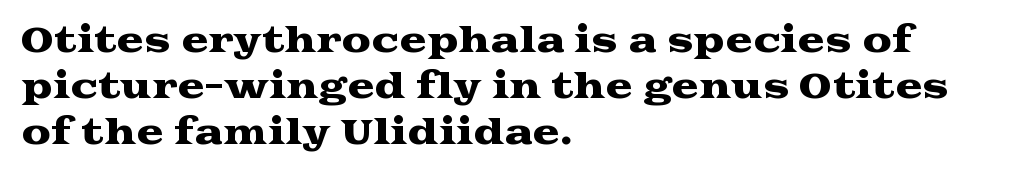
The image shows 33 px wide serif type, upright; set left-aligned, normal line spacing (1.4x), normal letter spacing, not underlined; medium stroke contrast and a medium x-height.
